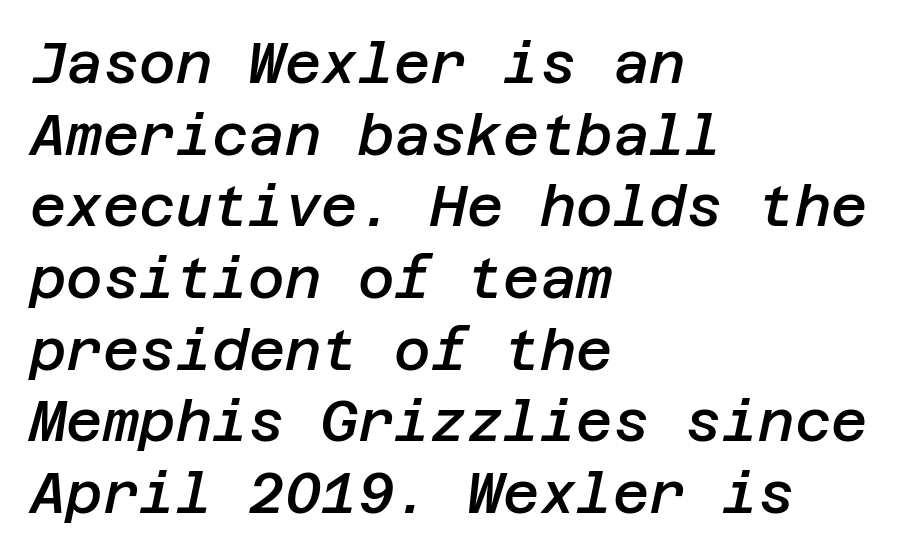
Q: Is the text bold? A: Semi-bold.
Q: Is the text italic (slanted)? A: Yes, it leans right by about 12 degrees.
Q: Is the text underlined? A: No.
Q: How is the paragraph aligned? A: Left-aligned.
Q: Is the spacing between letters normal or unusually wide? A: Normal.
Q: Is the spacing between lines tight, normal or loose? A: Normal.
Q: Width (condensed, normal, or wide)? A: Normal.
Q: Stroke contrast? A: Low.
Q: x-height? A: Large.
